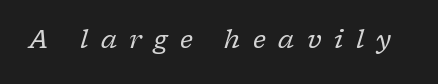
The image shows 25 px text type, italic (leaning right); set unusually wide letter spacing (+0.5 em), not underlined.
